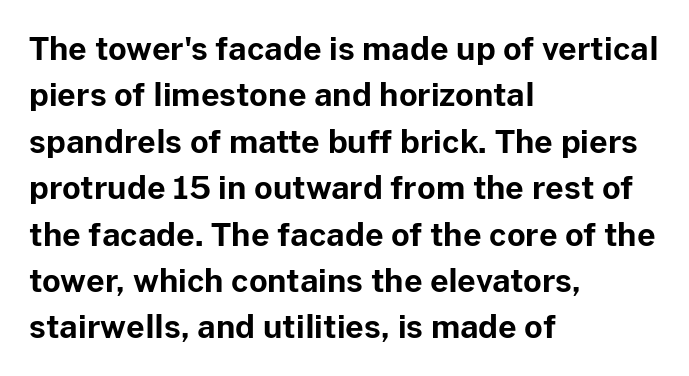
Quick note: not italic, upright. Leftover space on each line is placed entirely after the last word. Proportional: the letters do not fall into vertical columns. Unlike a traditional serif, this face leaves its strokes unadorned.
